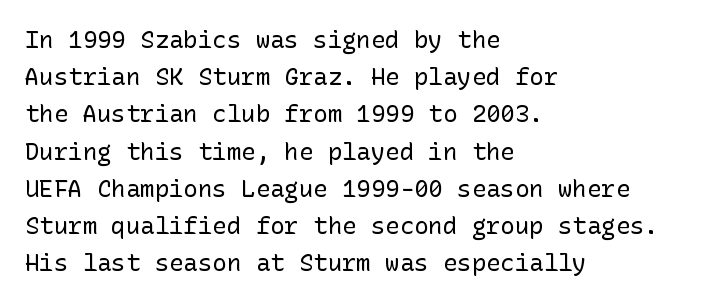
The image shows 24 px text type, upright; set left-aligned, normal line spacing (1.55x), normal letter spacing, not underlined.
